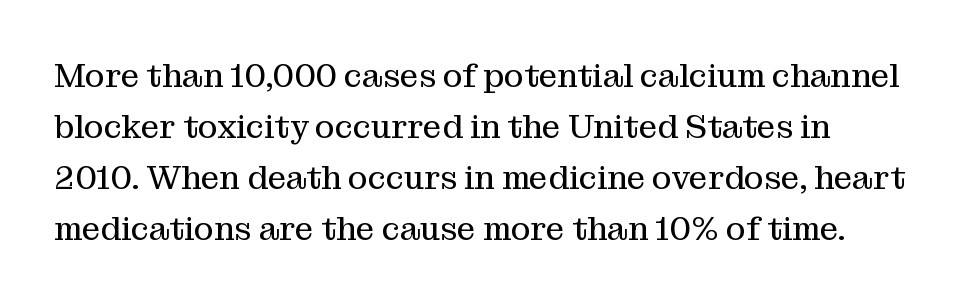
The image shows 33 px regular-weight serif type, upright; set normal line spacing (1.55x), normal letter spacing, not underlined; medium stroke contrast and a medium x-height.
